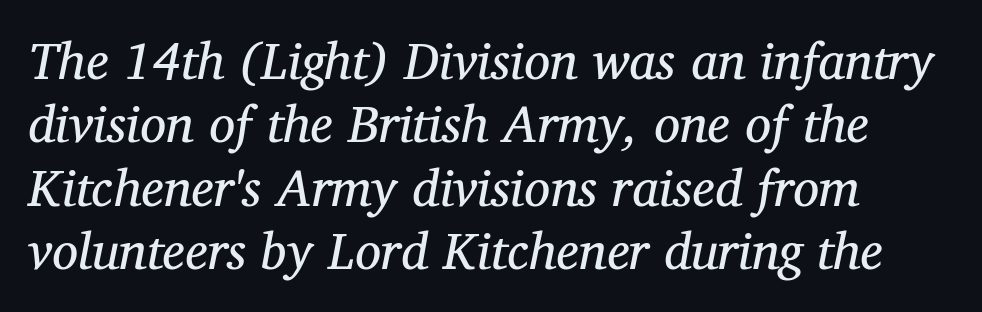
{"serif": "yes", "italic": "yes", "lean": "right", "slant_degrees": 12, "bold": "no", "weight": "regular", "width": "normal", "stroke_contrast": "medium", "x_height": "medium", "monospaced": "no", "underline": "no", "align": "left", "line_spacing_ratio": 1.22, "letter_spacing": "normal", "letter_spacing_em": 0.0, "glyph_px": 52}
